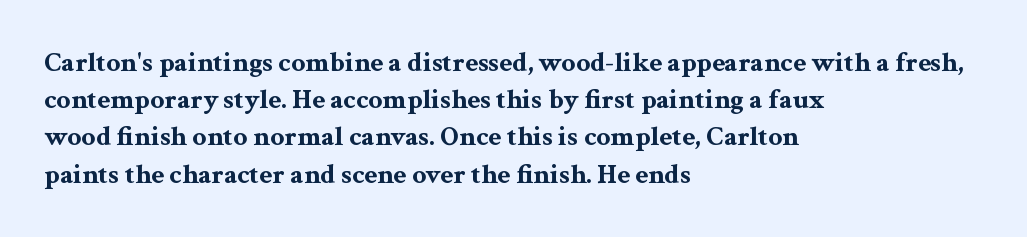
{"serif": "yes", "italic": "no", "bold": "yes", "weight": "bold", "width": "wide", "stroke_contrast": "medium", "x_height": "medium", "monospaced": "no", "underline": "no", "align": "left", "line_spacing": "normal", "line_spacing_ratio": 1.33, "letter_spacing": "normal", "letter_spacing_em": 0.0, "glyph_px": 28}
